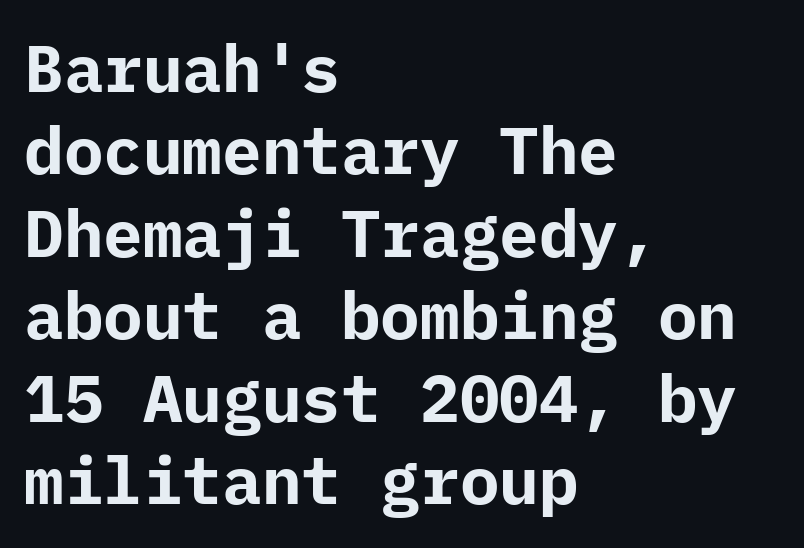
{"serif": "no", "italic": "no", "bold": "yes", "weight": "bold", "width": "normal", "stroke_contrast": "low", "x_height": "medium", "underline": "no", "align": "left", "line_spacing": "normal", "line_spacing_ratio": 1.25, "letter_spacing": "normal", "letter_spacing_em": 0.0, "glyph_px": 66}
